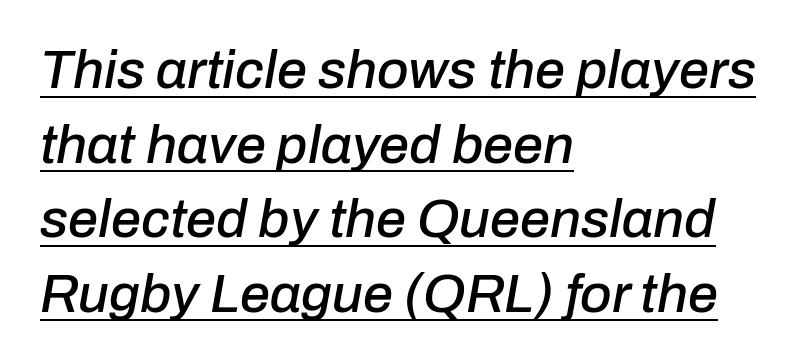
Quick note: underline on. Spacing verdict: proportional, widths tailored to each character. The letterforms sit shoulder to shoulder at normal distance. Baseline-to-baseline distance is the conventional proportion of letter height. Leftover space on each line is placed entirely after the last word. The lettering tilts uniformly, giving the passage an italic look.
